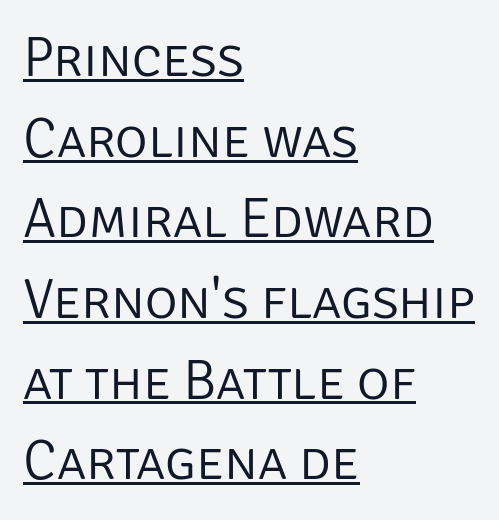
{"serif": "no", "italic": "no", "bold": "no", "weight": "light", "width": "normal", "stroke_contrast": "low", "x_height": "large", "monospaced": "no", "underline": "yes", "align": "left", "line_spacing": "normal", "line_spacing_ratio": 1.44, "letter_spacing": "normal", "letter_spacing_em": 0.0, "glyph_px": 56}
